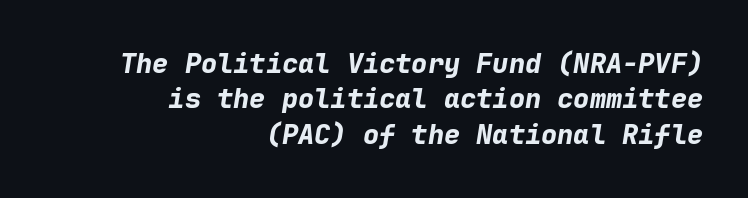
Only glyphs here, with clear space below each row. Heft: maximum for text — a bold. If you drew a ruler down the right edge, every line would touch it. Notice how the stems are inclined rather than vertical — that's the hallmark of italics.
